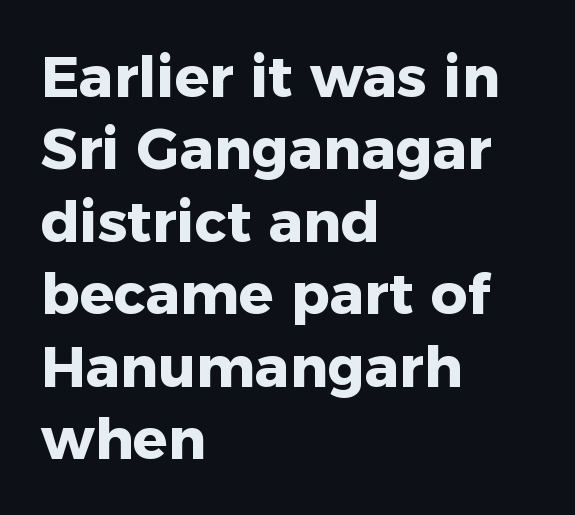
Descenders are the only things crossing below the line. In terms of letterform style, serifs are entirely absent. These lines sit exactly where default settings would place them. Which margin do the lines hug? The left one — the right edge is uneven. Notice how thick the strokes are: this is what a full bold looks like.
